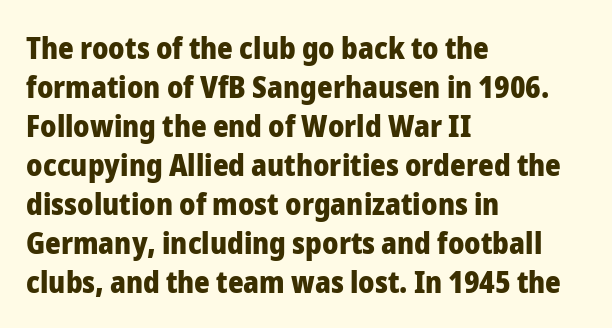
Tall strokes in this sample are plumb rather than angled. Only glyphs here, with clear space below each row. Looks like regular typesetting: each glyph gets only the width it needs. The face used here has the dense, thick strokes of a bold.
